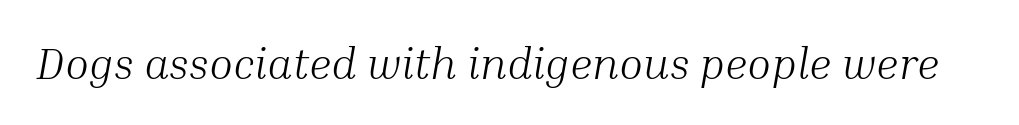
The image shows 44 px light serif type, italic (leaning right); set normal letter spacing, not underlined; medium stroke contrast and a medium x-height.
